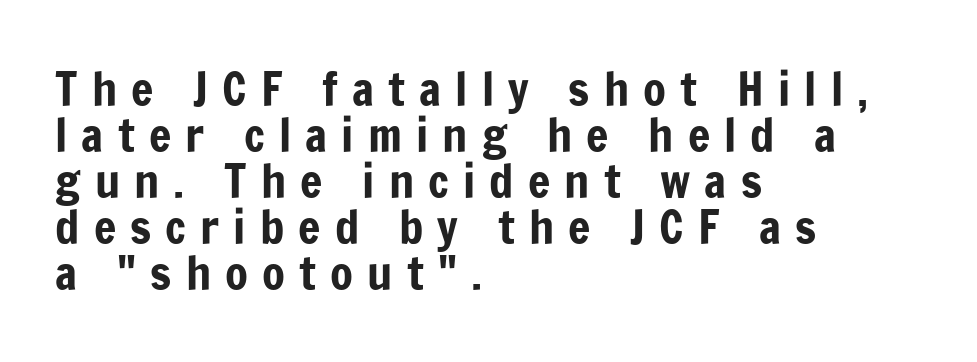
{"serif": "no", "italic": "no", "width": "condensed", "stroke_contrast": "low", "x_height": "medium", "monospaced": "no", "underline": "no", "align": "left", "line_spacing": "tight", "line_spacing_ratio": 0.98, "letter_spacing": "wide", "letter_spacing_em": 0.3, "glyph_px": 47}
